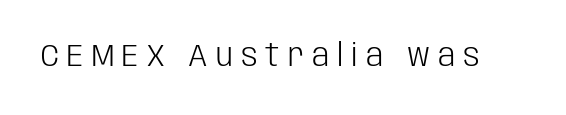
Only glyphs here, with clear space below each row. Observe the wide spacing: letters keep a clear distance from each other. Stems here are at most as thick as an everyday book face. Observe the absence of serifs on each vertical stroke in this sample. Here the designer chose a conventional face with non-uniform glyph widths.
